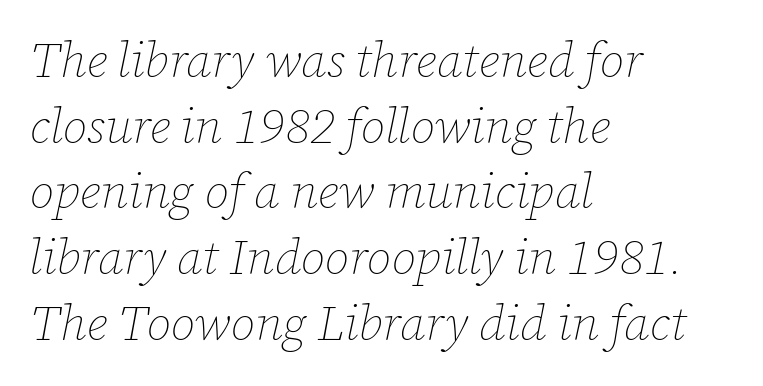
The passage shown leans; its letterforms are oblique. Only glyphs here, with clear space below each row. Which margin do the lines hug? The left one — the right edge is uneven. The face used here is rendered with its standard letterfit. Evenly set lines give the paragraph a standard silhouette. Spacing verdict: proportional, widths tailored to each character.
